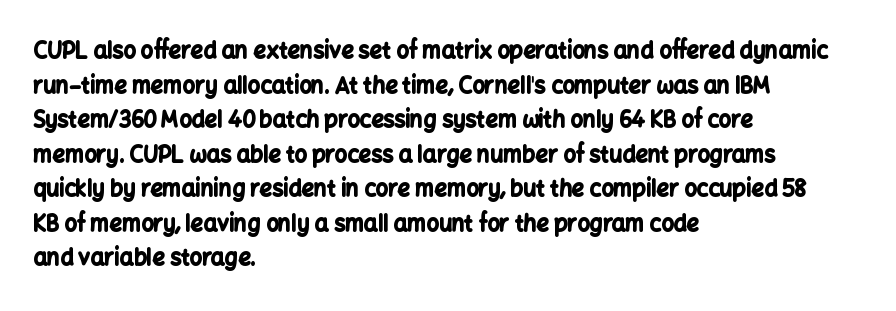
The image shows 22 px bold type, upright; set left-aligned, normal line spacing (1.57x), normal letter spacing, not underlined.
